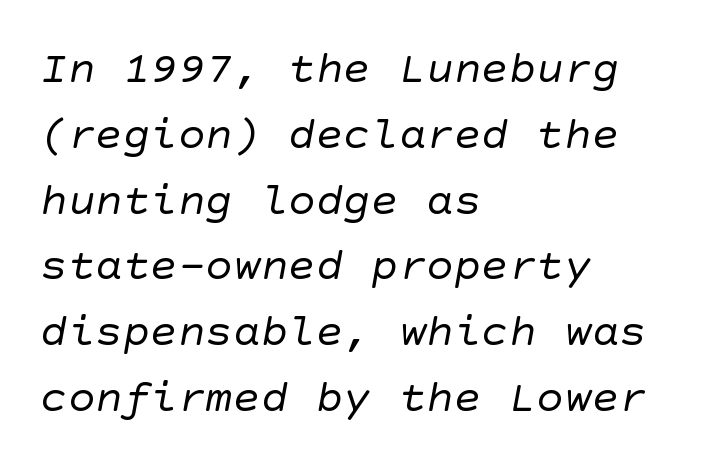
Q: Is the text bold? A: No.
Q: Is the typeface a serif or a sans-serif typeface? A: Sans-serif.
Q: Is the text underlined? A: No.
Q: How is the paragraph aligned? A: Left-aligned.
Q: Is the spacing between letters normal or unusually wide? A: Normal.
Q: Is the spacing between lines tight, normal or loose? A: Normal.
Q: Width (condensed, normal, or wide)? A: Normal.
Q: Stroke contrast? A: Low.
Q: x-height? A: Large.
